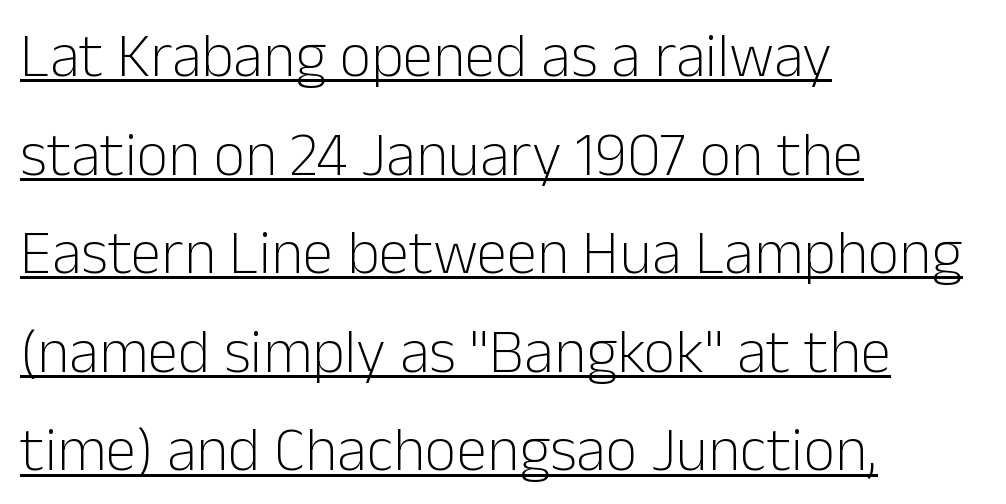
{"serif": "no", "italic": "no", "bold": "no", "weight": "light", "width": "normal", "stroke_contrast": "low", "x_height": "medium", "monospaced": "no", "underline": "yes", "align": "left", "line_spacing": "normal", "line_spacing_ratio": 1.59, "letter_spacing": "normal", "letter_spacing_em": 0.0, "glyph_px": 62}
